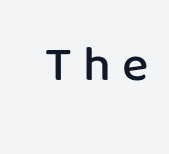
The image shows 50 px semibold sans-serif type, upright; set unusually wide letter spacing (+0.22 em), not underlined; low stroke contrast and a medium x-height.
